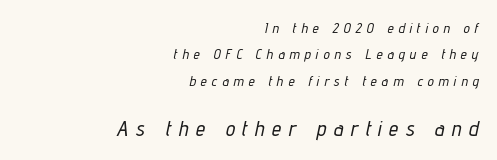
The image shows 21 px text type, italic (leaning right); set right-aligned, line spacing 1.88x, unusually wide letter spacing (+0.36 em), not underlined; the second (bottom) block is 1.5x larger.
